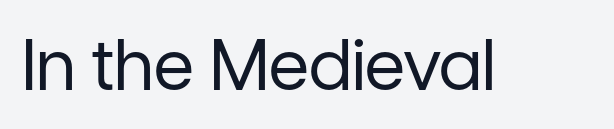
{"serif": "no", "italic": "no", "bold": "no", "weight": "regular", "width": "normal", "stroke_contrast": "low", "x_height": "medium", "monospaced": "no", "underline": "no", "letter_spacing": "normal", "letter_spacing_em": 0.0, "glyph_px": 70}
